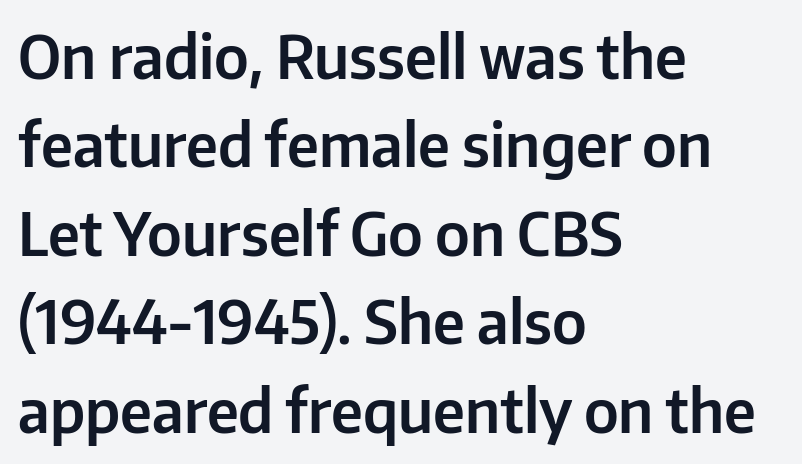
Only glyphs here, with clear space below each row. Character widths vary here, with narrow letters taking less room than wide ones. Teacher's note: observe the even left margin — that is flush-left alignment. The rows are spaced the way most documents space them. Style check: upright.
